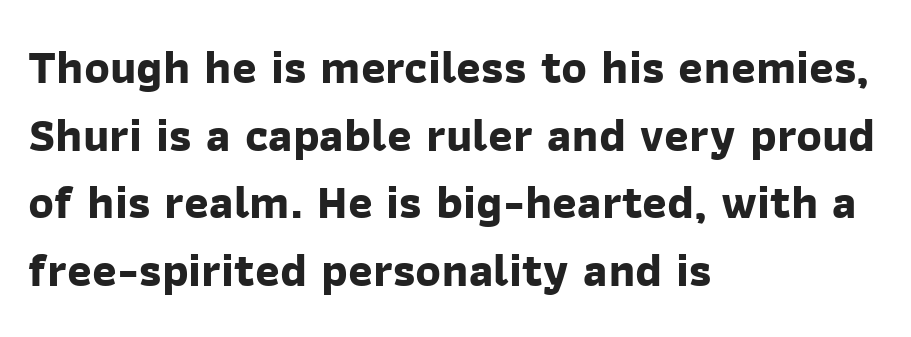
Q: Is the text bold? A: Yes.
Q: Is the typeface a serif or a sans-serif typeface? A: Sans-serif.
Q: Is the text underlined? A: No.
Q: How is the paragraph aligned? A: Left-aligned.
Q: Is the spacing between letters normal or unusually wide? A: Normal.
Q: Is the spacing between lines tight, normal or loose? A: Normal.
Q: Width (condensed, normal, or wide)? A: Normal.
Q: Stroke contrast? A: Low.
Q: x-height? A: Medium.
Q: Monospaced? A: No.
